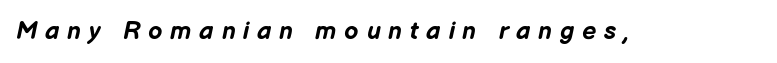
The image shows 25 px bold type, italic (leaning right); set unusually wide letter spacing (+0.31 em), not underlined.
